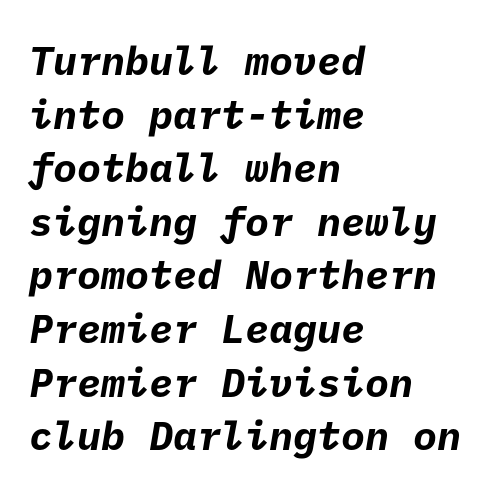
{"serif": "no", "bold": "yes", "weight": "bold", "width": "normal", "stroke_contrast": "low", "x_height": "medium", "underline": "no", "align": "left", "line_spacing": "normal", "line_spacing_ratio": 1.34, "letter_spacing": "normal", "letter_spacing_em": 0.0, "glyph_px": 40}
